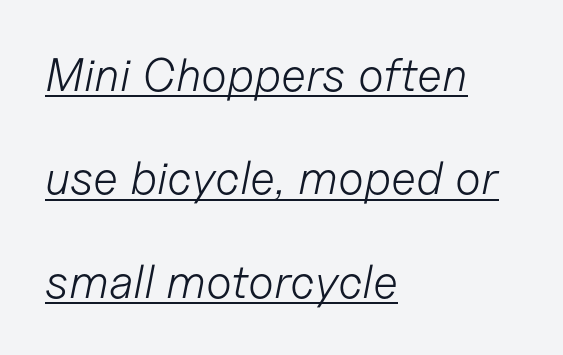
{"italic": "yes", "lean": "right", "slant_degrees": 11, "bold": "no", "weight": "light", "width": "normal", "stroke_contrast": "low", "x_height": "medium", "monospaced": "no", "underline": "yes", "align": "left", "line_spacing": "loose", "line_spacing_ratio": 2.2, "letter_spacing": "normal", "letter_spacing_em": 0.0, "glyph_px": 47}
